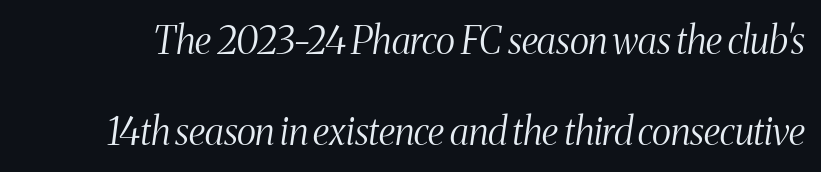
The image shows 38 px light, condensed serif type, italic (leaning right); set loose line spacing (2.39x), normal letter spacing, not underlined; medium stroke contrast and a medium x-height.
